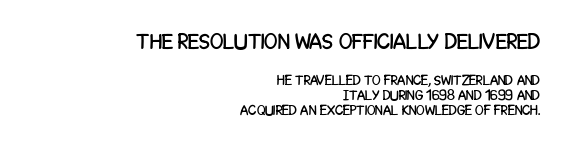
{"italic": "no", "underline": "no", "align": "right", "line_spacing": "tight", "line_spacing_ratio": 1.09, "letter_spacing": "normal", "letter_spacing_em": 0.0, "larger_block": "first", "size_ratio": 1.57, "glyph_px": 22}
